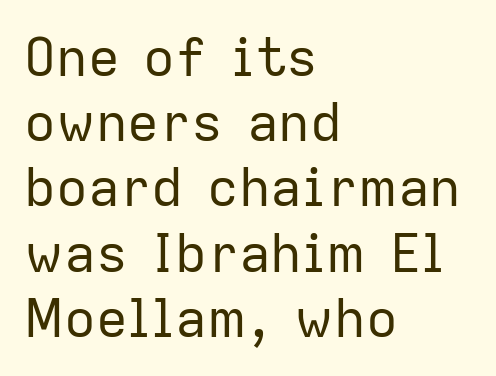
Q: Is the text bold? A: No.
Q: Is the text italic (slanted)? A: No, it is upright.
Q: Is the typeface a serif or a sans-serif typeface? A: Sans-serif.
Q: Is the text underlined? A: No.
Q: How is the paragraph aligned? A: Left-aligned.
Q: Is the spacing between letters normal or unusually wide? A: Normal.
Q: Width (condensed, normal, or wide)? A: Normal.
Q: Stroke contrast? A: Low.
Q: x-height? A: Medium.
Q: Monospaced? A: No.
